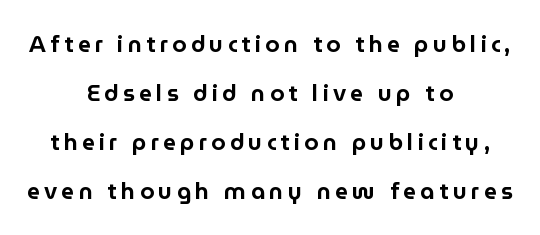
Students, observe: this is what heavily led, spacious text looks like. Unmarked baselines from the first word to the last. Layout note: lines centered. Characters remain perfectly vertical along every line.
